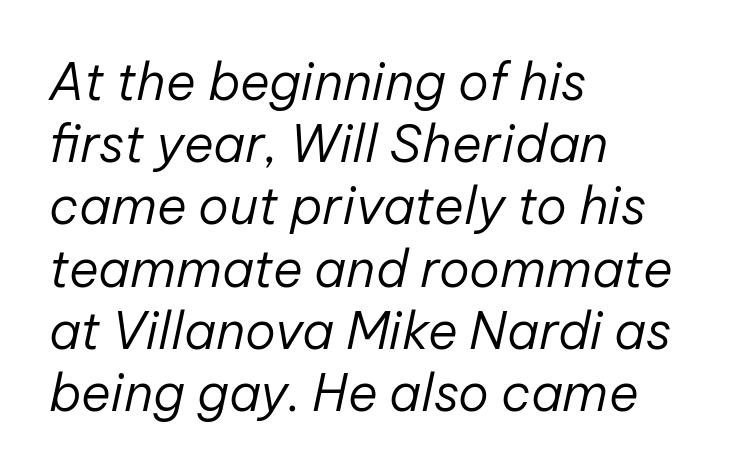
Q: Is the text bold? A: No.
Q: Is the text italic (slanted)? A: Yes, it leans right by about 12 degrees.
Q: Is the text underlined? A: No.
Q: How is the paragraph aligned? A: Left-aligned.
Q: Is the spacing between letters normal or unusually wide? A: Normal.
Q: Width (condensed, normal, or wide)? A: Normal.
Q: Stroke contrast? A: Low.
Q: x-height? A: Medium.
Q: Monospaced? A: No.
